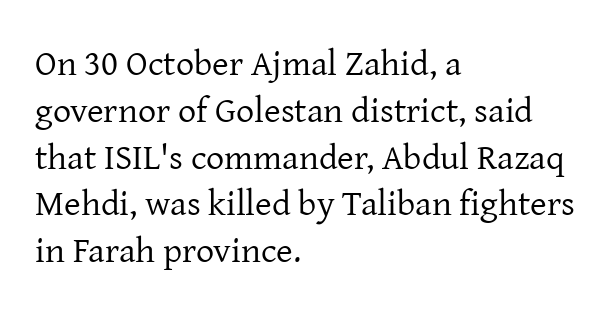
Letter spacing: default. To sum up the face: it has serifs. A typesetter would call this proportional, since set widths differ per character. The rendering uses a moderate line-height, typical for paragraphs.
